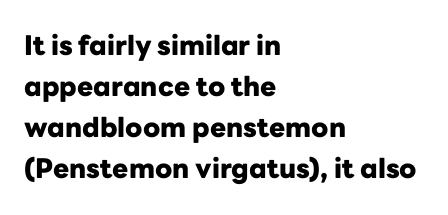
{"italic": "no", "bold": "yes", "underline": "no", "align": "left", "line_spacing": "normal", "line_spacing_ratio": 1.52, "letter_spacing": "normal", "letter_spacing_em": 0.0, "glyph_px": 27}
